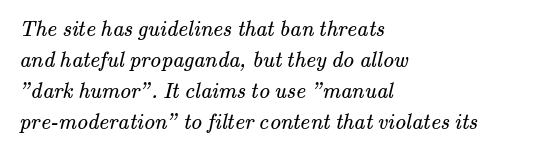
The image shows 22 px text type; set left-aligned, normal line spacing (1.41x), normal letter spacing, not underlined.
